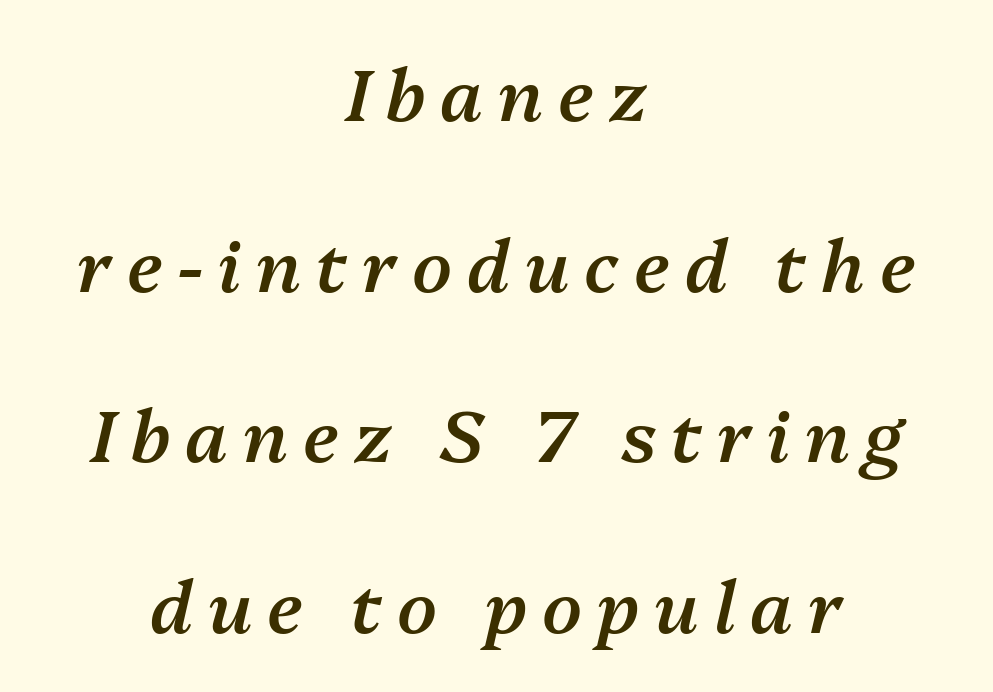
Q: Is the text bold? A: Semi-bold.
Q: Is the text italic (slanted)? A: Yes, it leans right by about 13 degrees.
Q: Is the text underlined? A: No.
Q: How is the paragraph aligned? A: Centered.
Q: Is the spacing between letters normal or unusually wide? A: Unusually wide.
Q: Is the spacing between lines tight, normal or loose? A: Loose.
Q: Width (condensed, normal, or wide)? A: Normal.
Q: Stroke contrast? A: Medium.
Q: x-height? A: Medium.
Q: Monospaced? A: No.
